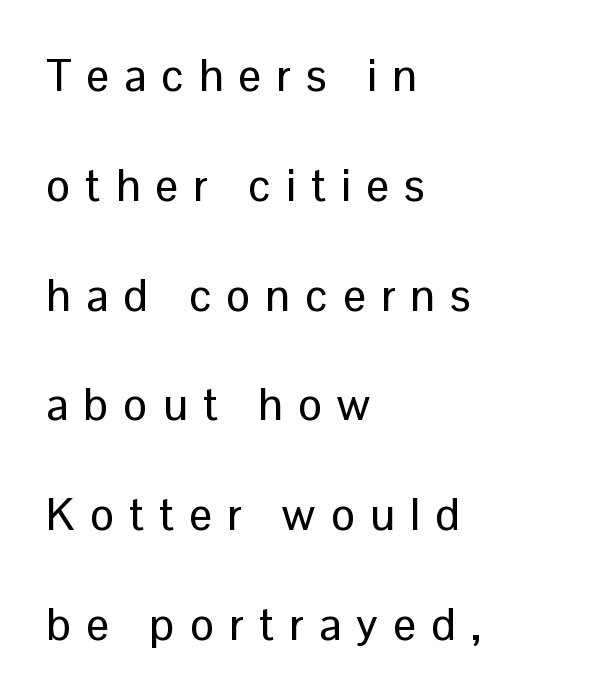
Q: Is the text italic (slanted)? A: No, it is upright.
Q: Is the typeface a serif or a sans-serif typeface? A: Sans-serif.
Q: Is the text underlined? A: No.
Q: How is the paragraph aligned? A: Left-aligned.
Q: Is the spacing between letters normal or unusually wide? A: Unusually wide.
Q: Is the spacing between lines tight, normal or loose? A: Loose.
Q: Width (condensed, normal, or wide)? A: Normal.
Q: Stroke contrast? A: Low.
Q: x-height? A: Medium.
Q: Monospaced? A: No.
